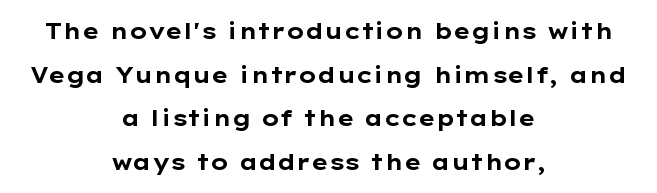
A full-strength bold gives these letters their thick strokes. It's the straight-up-and-down kind of type. The area under the type is left untouched. If you folded the block vertically in half, each line would mirror itself in length. The face used here is rendered with its standard letterfit.
